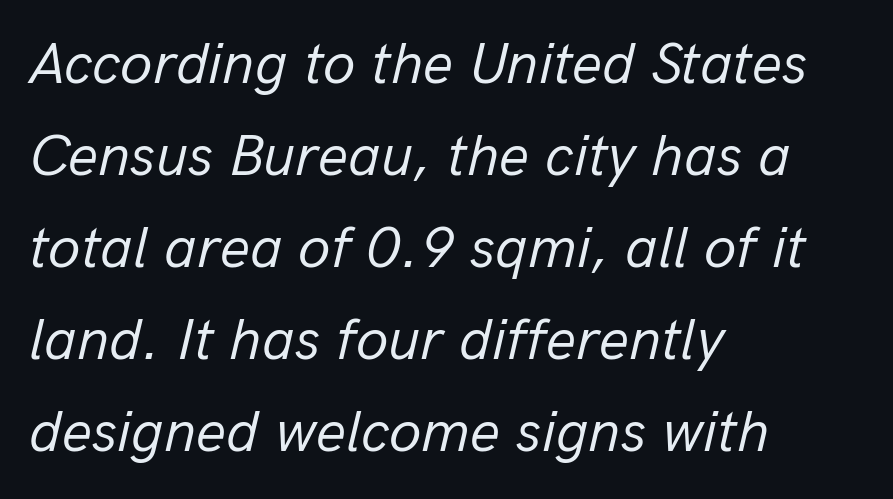
The image shows 59 px regular-weight type, italic (leaning right); set left-aligned, normal line spacing (1.56x), normal letter spacing, not underlined; low stroke contrast and a medium x-height.
